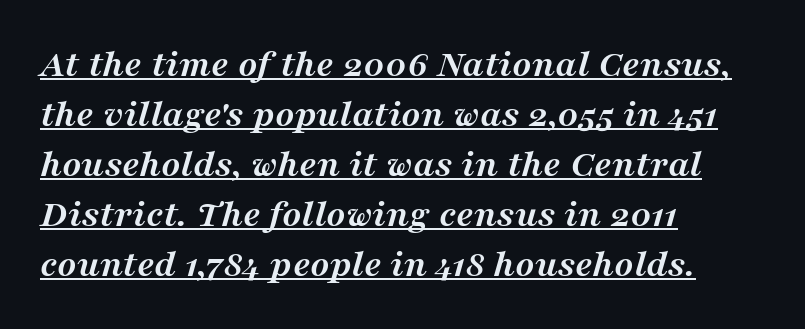
Q: Is the text bold? A: Yes.
Q: Is the text italic (slanted)? A: Yes, it leans right by about 16 degrees.
Q: Is the typeface a serif or a sans-serif typeface? A: Serif.
Q: Is the text underlined? A: Yes.
Q: How is the paragraph aligned? A: Left-aligned.
Q: Is the spacing between letters normal or unusually wide? A: Normal.
Q: Is the spacing between lines tight, normal or loose? A: Normal.
Q: Width (condensed, normal, or wide)? A: Normal.
Q: Stroke contrast? A: Medium.
Q: x-height? A: Medium.
Q: Monospaced? A: No.
